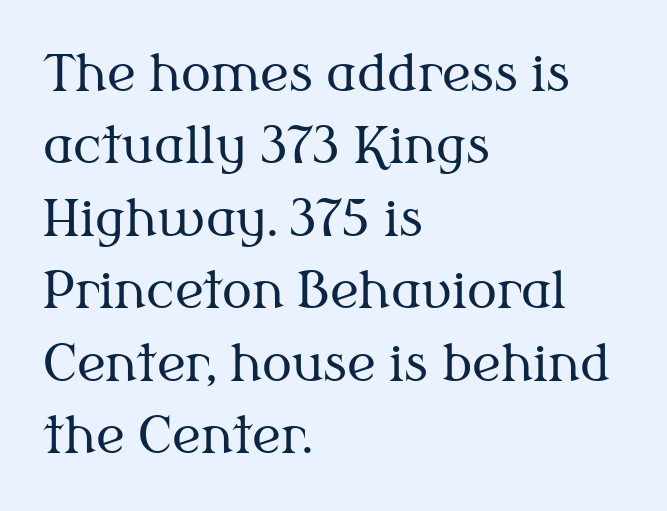
The image shows 50 px regular-weight serif type, upright; set left-aligned, normal line spacing (1.45x), normal letter spacing, not underlined; medium stroke contrast and a medium x-height.
